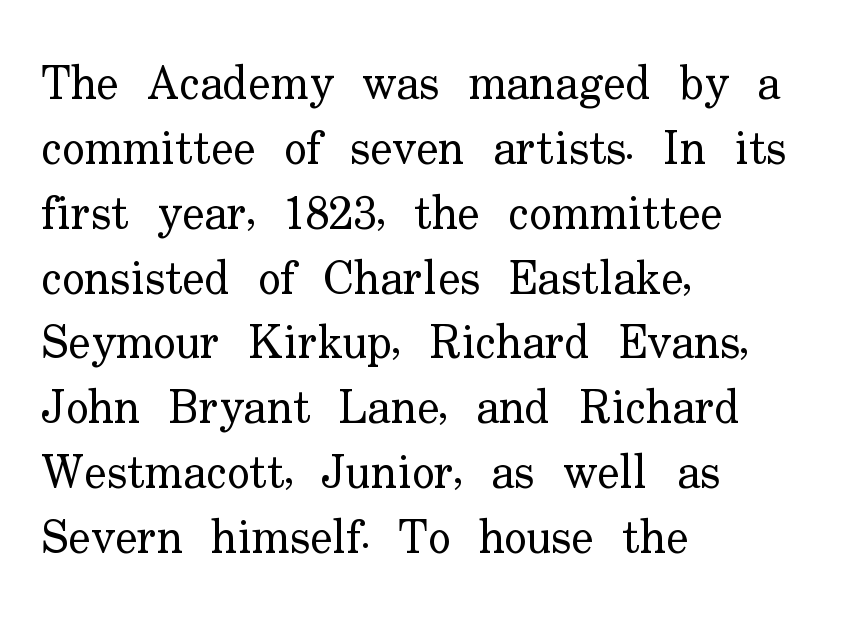
The image shows 47 px regular-weight serif type, upright; set left-aligned, normal line spacing (1.38x), normal letter spacing, not underlined; low stroke contrast and a small x-height.
